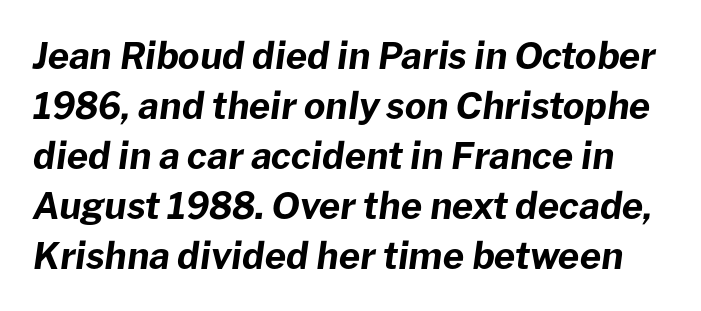
Q: Is the text bold? A: Yes.
Q: Is the text italic (slanted)? A: Yes, it leans right by about 8 degrees.
Q: Is the text underlined? A: No.
Q: Is the spacing between letters normal or unusually wide? A: Normal.
Q: Is the spacing between lines tight, normal or loose? A: Normal.
Q: Width (condensed, normal, or wide)? A: Normal.
Q: Stroke contrast? A: Low.
Q: x-height? A: Medium.
Q: Monospaced? A: No.
